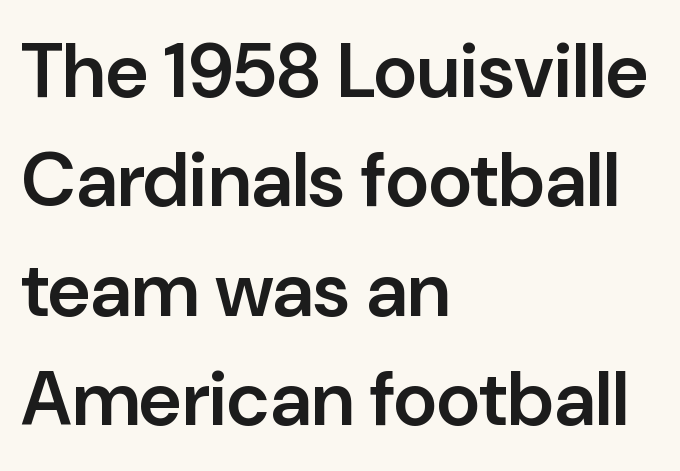
Q: Is the text bold? A: Semi-bold.
Q: Is the text italic (slanted)? A: No, it is upright.
Q: Is the typeface a serif or a sans-serif typeface? A: Sans-serif.
Q: Is the text underlined? A: No.
Q: How is the paragraph aligned? A: Left-aligned.
Q: Is the spacing between letters normal or unusually wide? A: Normal.
Q: Is the spacing between lines tight, normal or loose? A: Normal.
Q: Width (condensed, normal, or wide)? A: Normal.
Q: Stroke contrast? A: Low.
Q: x-height? A: Medium.
Q: Monospaced? A: No.
